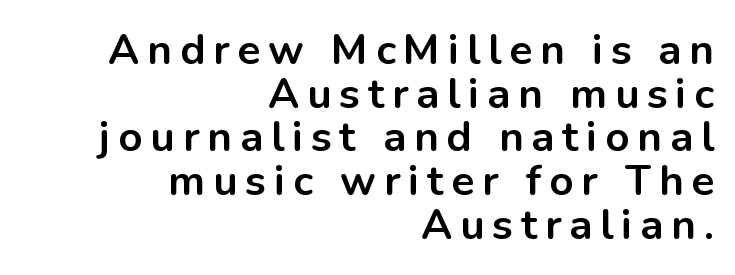
{"serif": "no", "italic": "no", "bold": "yes", "weight": "bold", "width": "normal", "stroke_contrast": "low", "x_height": "medium", "monospaced": "no", "underline": "no", "align": "right", "line_spacing": "tight", "line_spacing_ratio": 1.04, "glyph_px": 42}
